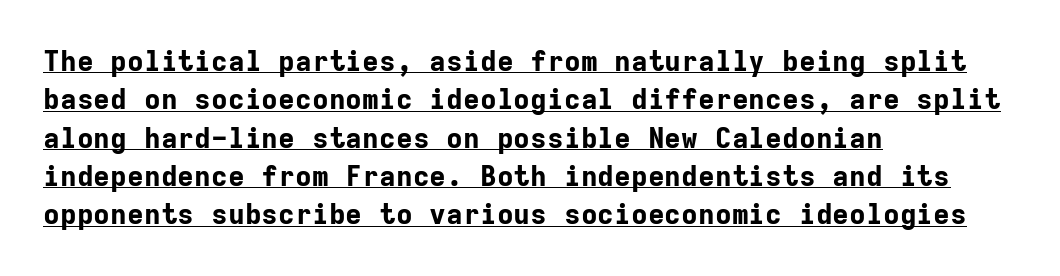
Has an underline been added? It has. When letters stand straight like this, we call the style roman or upright. What kind of face is this? One without serifs — a sans. Do the characters align in a grid? Yes, the font is monospaced.
